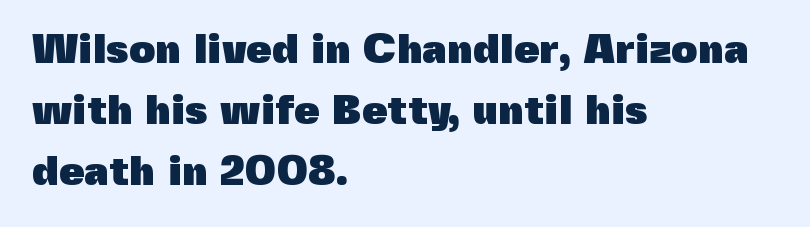
Q: Is the text bold? A: Yes.
Q: Is the text italic (slanted)? A: No, it is upright.
Q: Is the typeface a serif or a sans-serif typeface? A: Sans-serif.
Q: Is the text underlined? A: No.
Q: How is the paragraph aligned? A: Left-aligned.
Q: Is the spacing between letters normal or unusually wide? A: Normal.
Q: Is the spacing between lines tight, normal or loose? A: Normal.
Q: Width (condensed, normal, or wide)? A: Normal.
Q: x-height? A: Medium.
Q: Monospaced? A: No.
